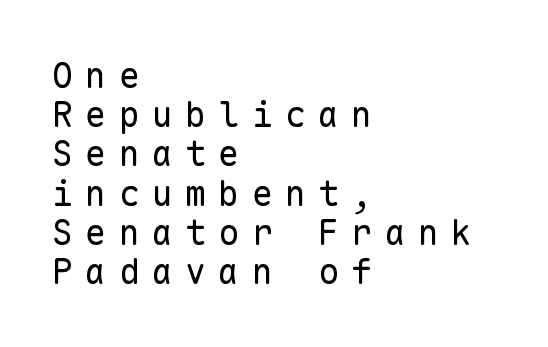
Q: Is the text bold? A: No.
Q: Is the text italic (slanted)? A: No, it is upright.
Q: Is the typeface a serif or a sans-serif typeface? A: Sans-serif.
Q: Is the text underlined? A: No.
Q: How is the paragraph aligned? A: Left-aligned.
Q: Is the spacing between letters normal or unusually wide? A: Unusually wide.
Q: Is the spacing between lines tight, normal or loose? A: Tight.
Q: Width (condensed, normal, or wide)? A: Normal.
Q: Stroke contrast? A: Low.
Q: x-height? A: Medium.
Q: Monospaced? A: Yes.
